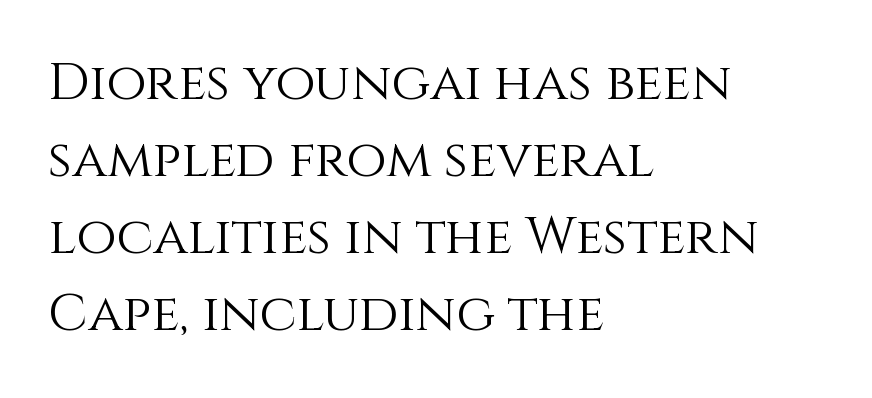
The image shows 52 px light type, upright; set left-aligned, normal line spacing (1.48x), normal letter spacing, not underlined; medium stroke contrast and a large x-height.
